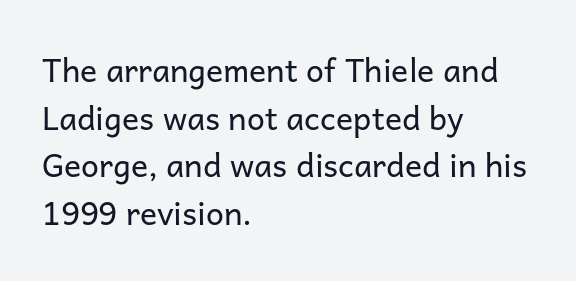
Font category for this specimen: sans-serif. Compared with a centered layout, this one pins lines to the left instead. On a weight scale, this lands at 450 or below. Descenders hang freely into open space.
